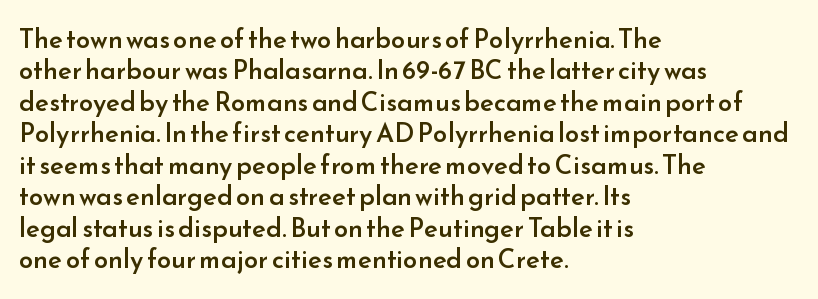
Here the glyphs are tracked normally, forming tight word shapes. Posture: vertical. Quick note: underline off. In CSS terms this would be text-align: left. This is moderately heavy type, rendered in semibold.
